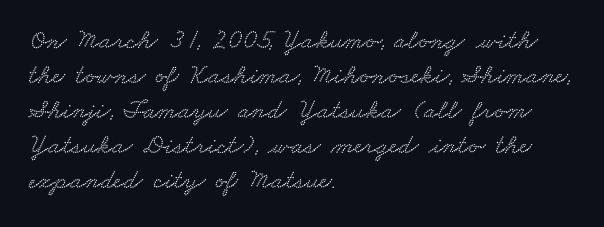
{"underline": "no", "align": "left", "line_spacing": "normal", "line_spacing_ratio": 1.3, "letter_spacing": "normal", "letter_spacing_em": 0.0, "glyph_px": 27}
